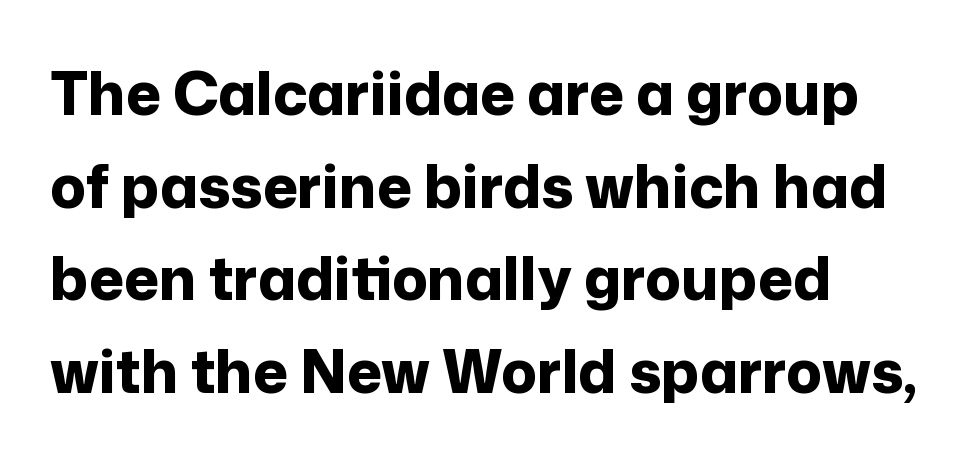
{"serif": "no", "italic": "no", "bold": "yes", "weight": "bold", "width": "normal", "stroke_contrast": "low", "x_height": "medium", "monospaced": "no", "underline": "no", "align": "left", "line_spacing": "normal", "line_spacing_ratio": 1.57, "letter_spacing": "normal", "letter_spacing_em": 0.0, "glyph_px": 59}
